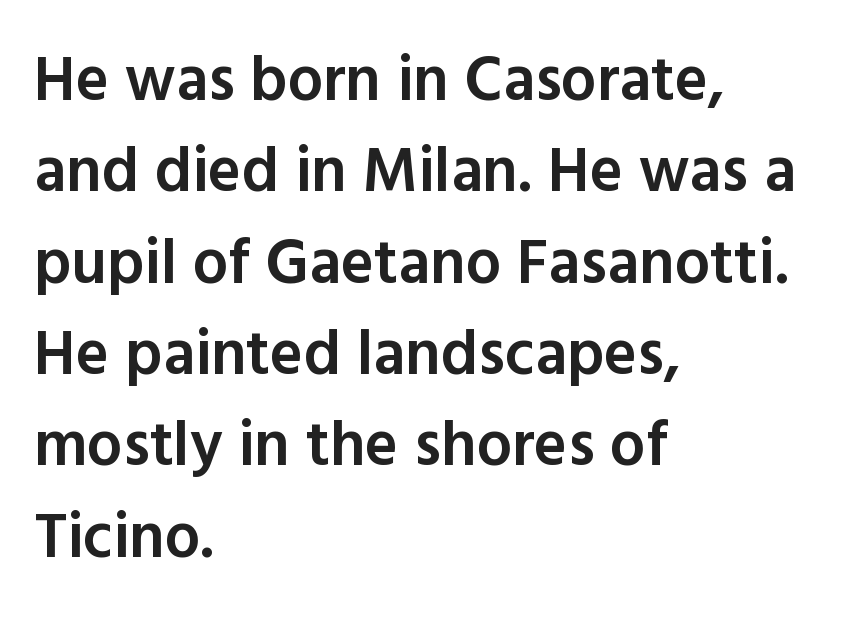
Note the varied advance widths — an 'i' is clearly narrower than an 'm'. These lines keep a tight, regular rhythm from letter to letter. How heavy is the stroke? Medium-heavy — a semibold, shy of bold. Clear beneath every line of the passage. If you drew a ruler down the left edge, every line would touch it. Typographically, this falls in the sans-serif category.
